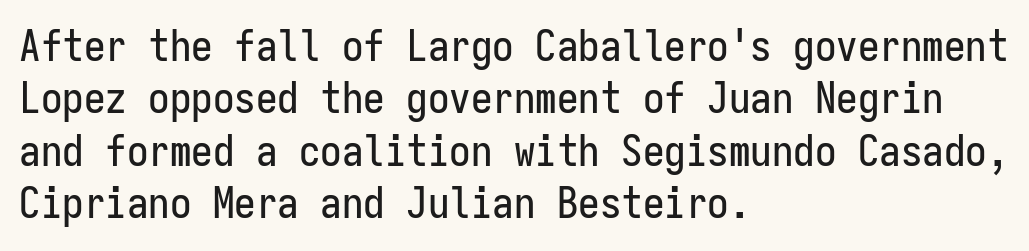
{"serif": "no", "italic": "no", "width": "condensed", "stroke_contrast": "low", "x_height": "medium", "monospaced": "yes", "underline": "no", "align": "left", "line_spacing_ratio": 1.22, "letter_spacing": "normal", "letter_spacing_em": 0.0, "glyph_px": 43}
